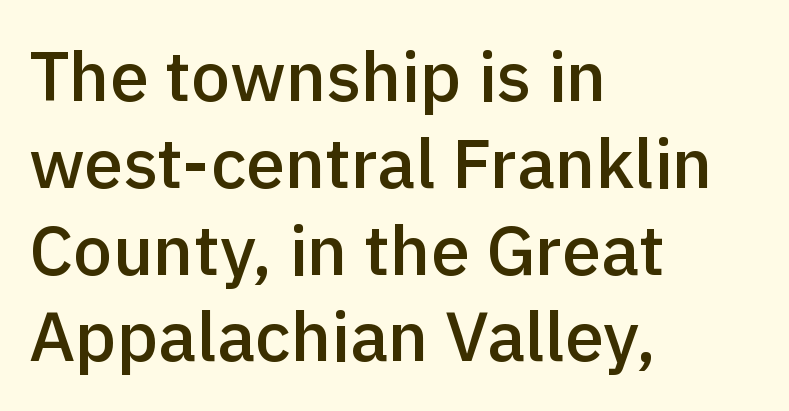
Q: Is the text bold? A: Semi-bold.
Q: Is the text italic (slanted)? A: No, it is upright.
Q: Is the typeface a serif or a sans-serif typeface? A: Sans-serif.
Q: Is the text underlined? A: No.
Q: How is the paragraph aligned? A: Left-aligned.
Q: Is the spacing between letters normal or unusually wide? A: Normal.
Q: Width (condensed, normal, or wide)? A: Normal.
Q: x-height? A: Medium.
Q: Monospaced? A: No.
